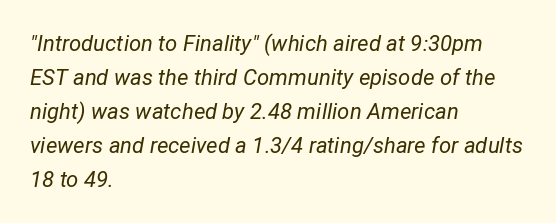
{"italic": "yes", "lean": "right", "slant_degrees": 12, "bold": "no", "underline": "no", "align": "left", "line_spacing": "normal", "line_spacing_ratio": 1.54, "letter_spacing": "normal", "letter_spacing_em": 0.0, "glyph_px": 22}
